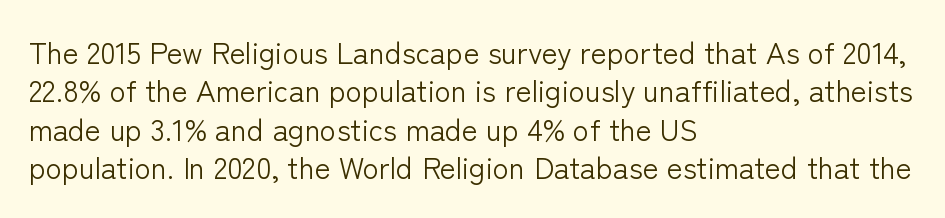
The image shows 30 px light sans-serif type, upright; set left-aligned, normal line spacing (1.28x), normal letter spacing, not underlined; low stroke contrast and a medium x-height.
